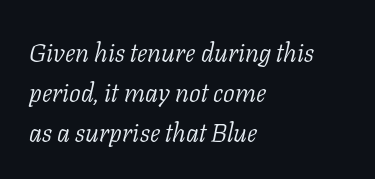
The image shows 26 px text type, italic (leaning right); set left-aligned, normal line spacing (1.53x), normal letter spacing, not underlined.
